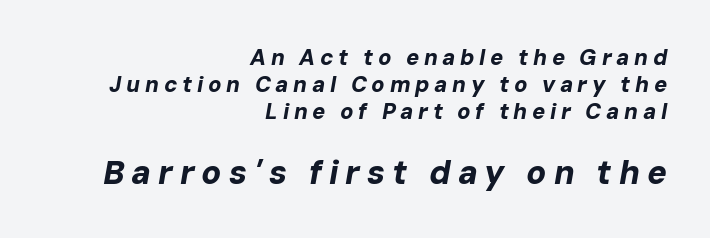
The image shows 33 px bold type, italic (leaning right); set right-aligned, line spacing 1.23x, unusually wide letter spacing (+0.21 em), not underlined; the second (bottom) block is 1.5x larger; low stroke contrast and a medium x-height.
